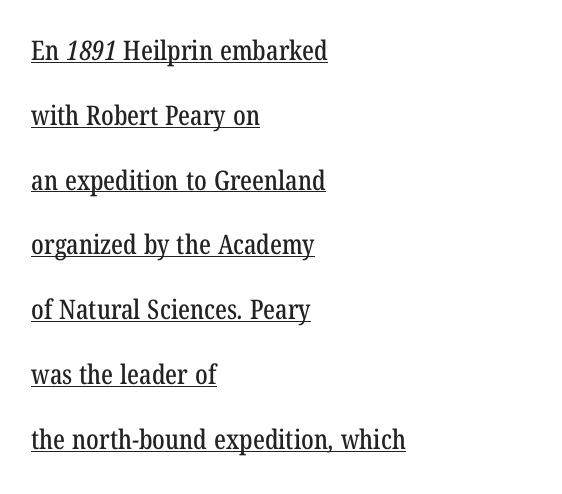
The image shows 27 px text type; set left-aligned, loose line spacing (2.4x), normal letter spacing, underlined.
